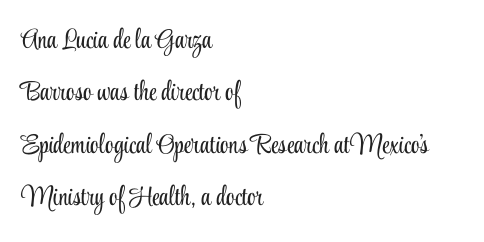
Q: Is the text bold? A: No.
Q: Is the text italic (slanted)? A: Yes.
Q: Is the text underlined? A: No.
Q: How is the paragraph aligned? A: Left-aligned.
Q: Is the spacing between letters normal or unusually wide? A: Normal.
Q: Is the spacing between lines tight, normal or loose? A: Loose.
